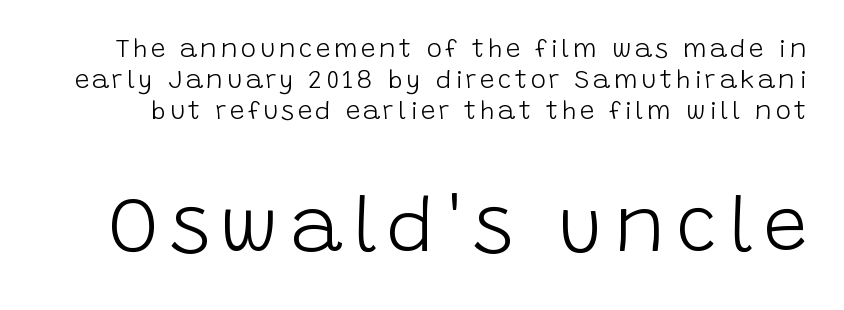
{"serif": "no", "italic": "no", "bold": "no", "weight": "light", "width": "normal", "stroke_contrast": "low", "x_height": "large", "monospaced": "no", "underline": "no", "line_spacing_ratio": 1.19, "larger_block": "second", "size_ratio": 3.04, "glyph_px": 79}
